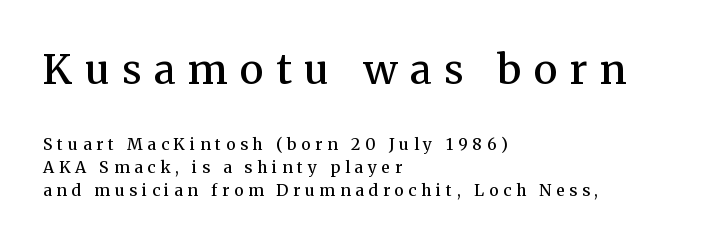
{"serif": "yes", "italic": "no", "bold": "semi", "weight": "semibold", "width": "normal", "stroke_contrast": "medium", "x_height": "medium", "monospaced": "no", "underline": "no", "align": "left", "line_spacing": "normal", "line_spacing_ratio": 1.43, "letter_spacing": "wide", "letter_spacing_em": 0.3, "larger_block": "first", "size_ratio": 2.56, "glyph_px": 41}
